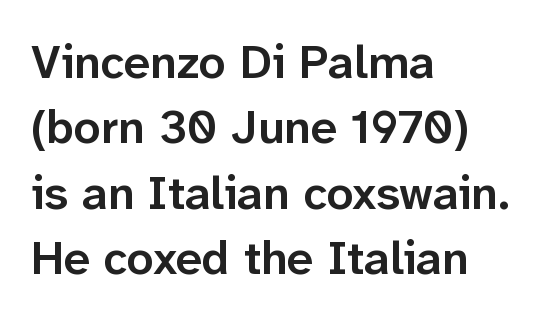
Nothing sits at the stroke ends, so this counts as sans-serif. Leading: standard. In CSS terms this would be text-align: left. Unmarked baselines from the first word to the last.
